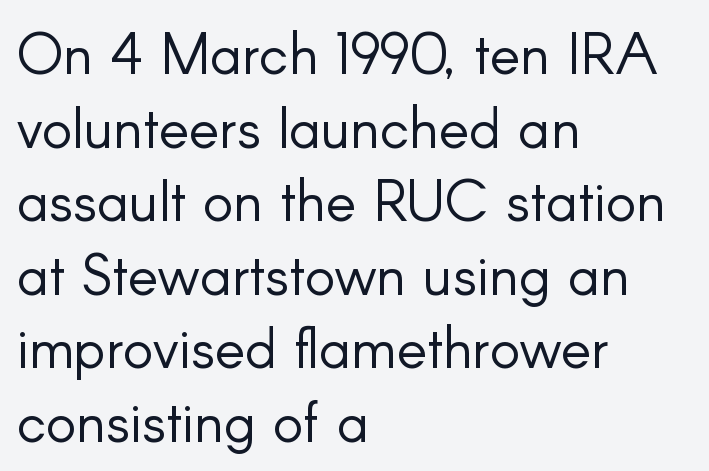
{"serif": "no", "italic": "no", "bold": "no", "weight": "light", "width": "normal", "stroke_contrast": "low", "x_height": "small", "monospaced": "no", "underline": "no", "align": "left", "line_spacing": "normal", "line_spacing_ratio": 1.29, "letter_spacing": "normal", "letter_spacing_em": 0.0, "glyph_px": 57}
